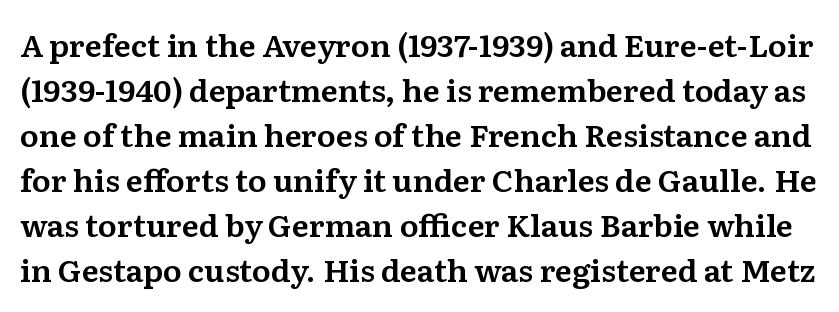
Do the characters align in a grid? No, the font is proportional. Is the letter spacing exaggerated? No — it looks like the ordinary default. This sample keeps an unexceptional amount of space between lines. Type style note: has serifs.
